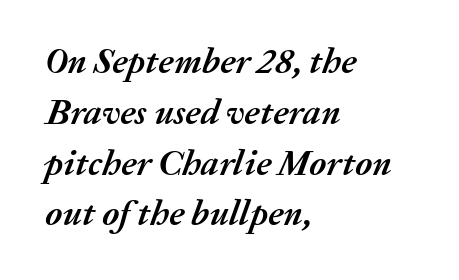
Q: Is the text bold? A: Yes.
Q: Is the text italic (slanted)? A: Yes, it leans right by about 20 degrees.
Q: Is the text underlined? A: No.
Q: How is the paragraph aligned? A: Left-aligned.
Q: Is the spacing between letters normal or unusually wide? A: Normal.
Q: Is the spacing between lines tight, normal or loose? A: Normal.
Q: Width (condensed, normal, or wide)? A: Normal.
Q: Stroke contrast? A: Medium.
Q: x-height? A: Medium.
Q: Monospaced? A: No.
